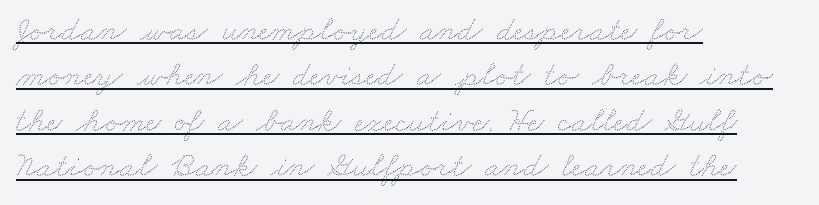
{"bold": "no", "weight": "thin", "width": "wide", "stroke_contrast": "medium", "x_height": "small", "monospaced": "no", "underline": "yes", "align": "left", "line_spacing": "normal", "line_spacing_ratio": 1.3, "letter_spacing": "normal", "letter_spacing_em": 0.0, "glyph_px": 35}
